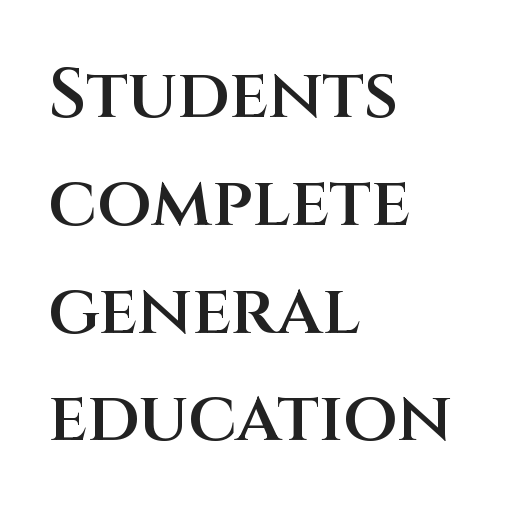
Horizontal bands of white between lines are of average thickness. Layout note: lines flush left. The glyphs have the mass of a demibold cut, below bold. Think of a printed novel: that variable character pitch is what you see here.
